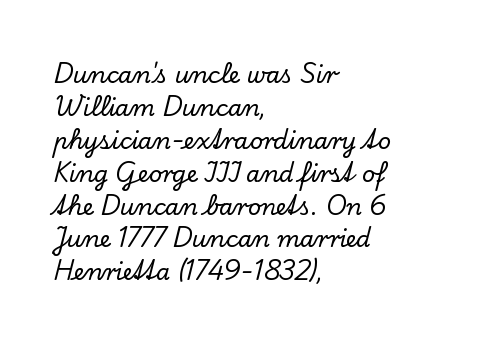
{"underline": "no", "align": "left", "line_spacing": "normal", "line_spacing_ratio": 1.43, "letter_spacing": "normal", "letter_spacing_em": 0.0, "glyph_px": 23}
